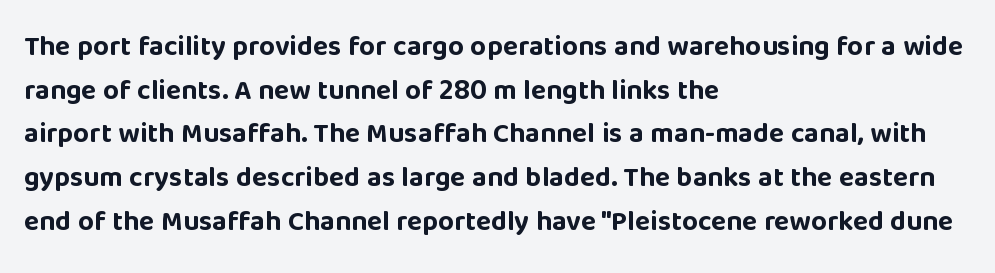
{"serif": "no", "italic": "no", "bold": "yes", "weight": "bold", "width": "normal", "stroke_contrast": "low", "x_height": "large", "monospaced": "no", "underline": "no", "align": "left", "line_spacing": "normal", "line_spacing_ratio": 1.56, "letter_spacing": "normal", "letter_spacing_em": 0.0, "glyph_px": 28}
